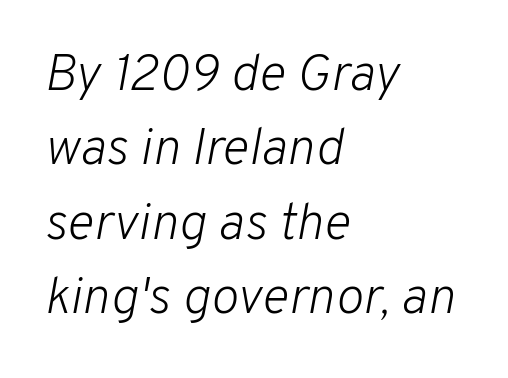
The image shows 52 px light type, italic (leaning right); set left-aligned, normal line spacing (1.43x), normal letter spacing, not underlined; low stroke contrast and a medium x-height.
